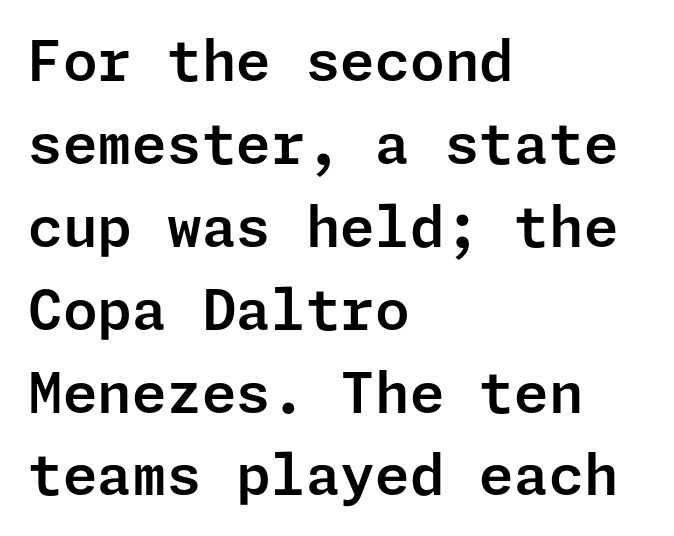
Q: Is the text italic (slanted)? A: No, it is upright.
Q: Is the typeface a serif or a sans-serif typeface? A: Sans-serif.
Q: Is the text underlined? A: No.
Q: How is the paragraph aligned? A: Left-aligned.
Q: Is the spacing between letters normal or unusually wide? A: Normal.
Q: Is the spacing between lines tight, normal or loose? A: Normal.
Q: Width (condensed, normal, or wide)? A: Normal.
Q: Stroke contrast? A: Low.
Q: x-height? A: Medium.
